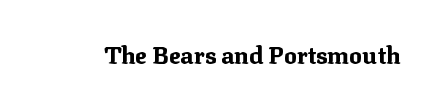
Q: Is the text bold? A: Yes.
Q: Is the text italic (slanted)? A: No, it is upright.
Q: Is the text underlined? A: No.
Q: Is the spacing between letters normal or unusually wide? A: Normal.
